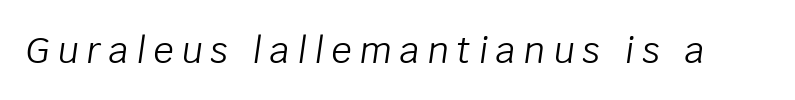
Q: Is the text bold? A: No.
Q: Is the text italic (slanted)? A: Yes, it leans right by about 8 degrees.
Q: Is the text underlined? A: No.
Q: Is the spacing between letters normal or unusually wide? A: Unusually wide.
Q: Width (condensed, normal, or wide)? A: Normal.
Q: Stroke contrast? A: Low.
Q: x-height? A: Large.
Q: Monospaced? A: No.
